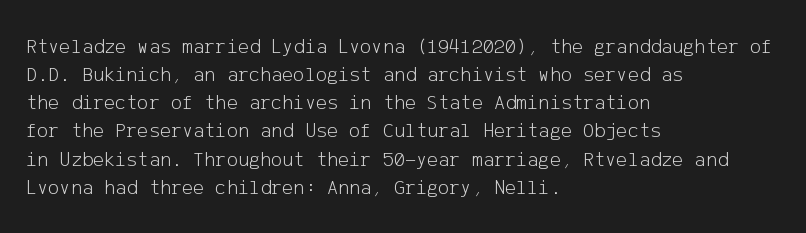
Visually the block forms a straight wall on the left and a jagged coastline on the right. Style check: upright. Bold? No — there's no thickening of the strokes. Notice how descenders clear the ascenders below comfortably — that's standard leading. Each word holds together tightly as a unit, with standard inter-letter gaps.
